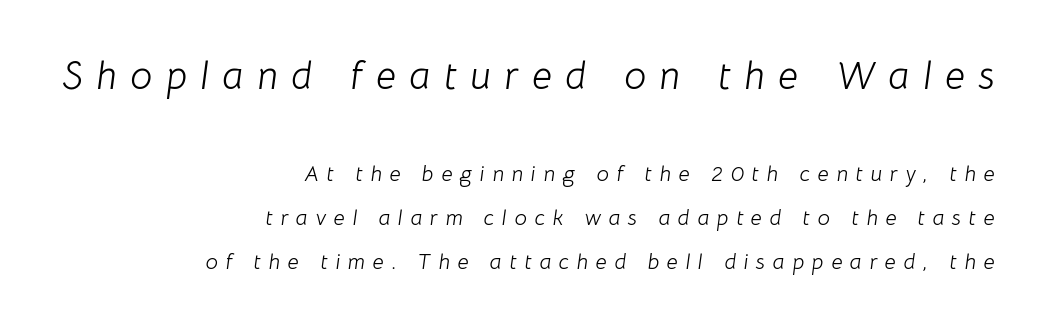
Q: Is the text bold? A: No.
Q: Is the text italic (slanted)? A: Yes, it leans right by about 8 degrees.
Q: Is the text underlined? A: No.
Q: How is the paragraph aligned? A: Right-aligned.
Q: Is the spacing between letters normal or unusually wide? A: Unusually wide.
Q: Is the spacing between lines tight, normal or loose? A: Loose.
Q: Which block of text is set in a larger size, the first (top) or the second (bottom)? A: The first (top) one.
Q: Width (condensed, normal, or wide)? A: Normal.
Q: Stroke contrast? A: Low.
Q: x-height? A: Medium.
Q: Monospaced? A: No.
